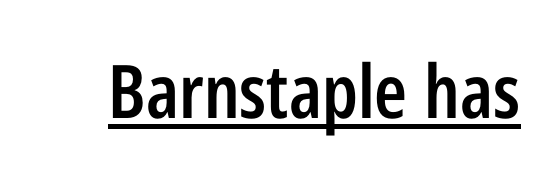
Words appear dense and cohesive because spacing is normal. Semibold letterforms, between regular and bold. Serifs: no, the terminals of the letterforms are clean. Posture: straight, roman, zero tilt. Looks like regular typesetting: each glyph gets only the width it needs. This sample carries an underscore along the baseline area.
